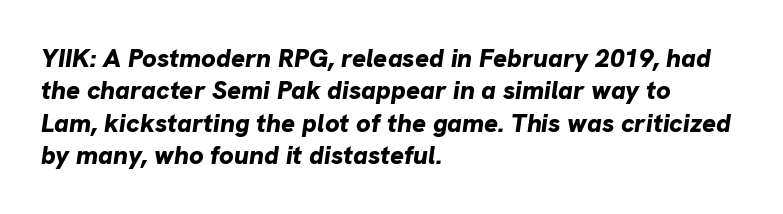
{"italic": "yes", "lean": "right", "slant_degrees": 8, "bold": "yes", "underline": "no", "align": "left", "line_spacing": "normal", "line_spacing_ratio": 1.25, "letter_spacing": "normal", "letter_spacing_em": 0.0, "glyph_px": 26}
